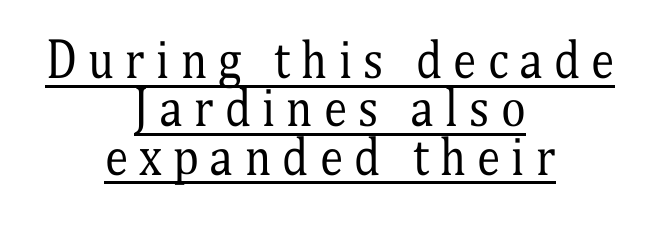
The paragraph has two soft edges and a firm central axis. The weight would be labelled regular, book, light, or lighter still. Display-style spreading of the glyphs; the letterfit is very open. The letters stand straight up with perfectly vertical stems. The rendering uses natural spacing where letterforms have individual widths.
